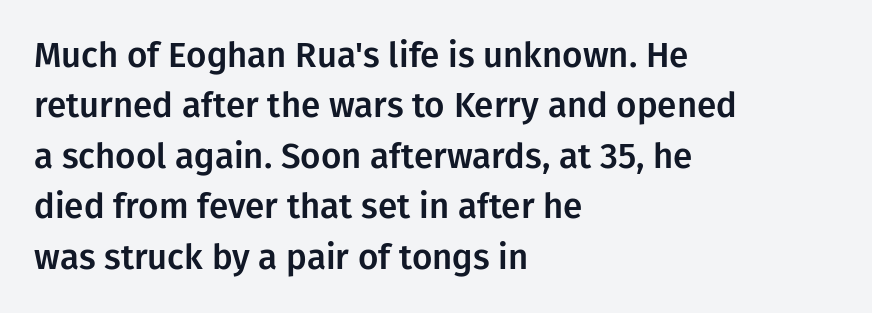
{"serif": "no", "italic": "no", "width": "normal", "stroke_contrast": "low", "x_height": "medium", "monospaced": "no", "underline": "no", "align": "left", "line_spacing": "normal", "line_spacing_ratio": 1.44, "letter_spacing": "normal", "letter_spacing_em": 0.0, "glyph_px": 35}
